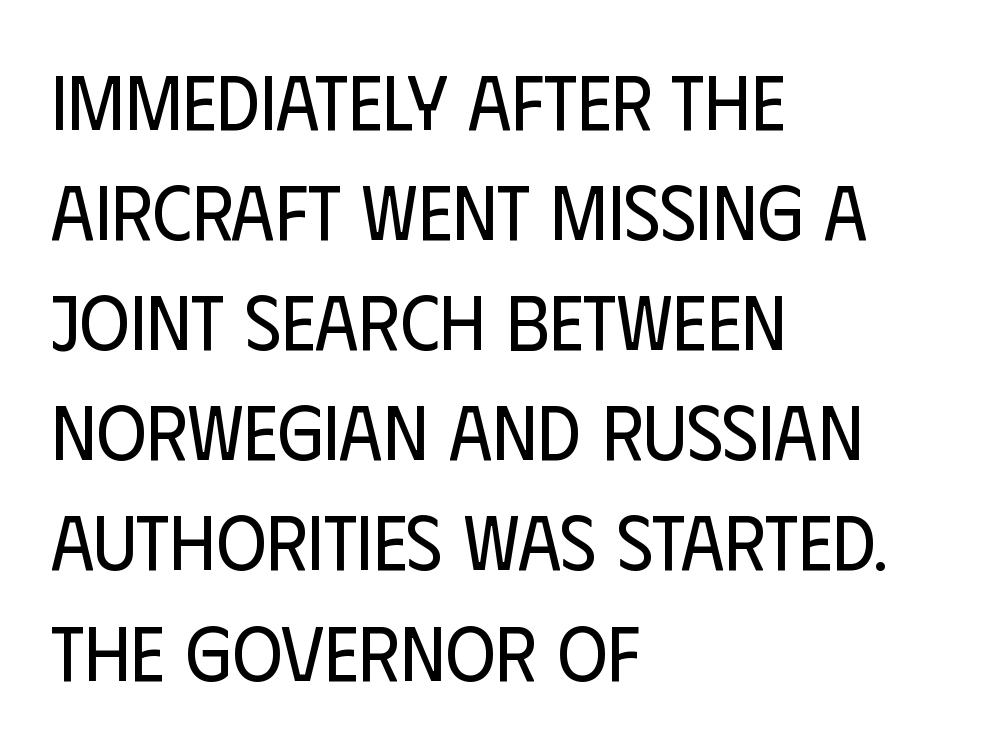
Q: Is the text bold? A: No.
Q: Is the text italic (slanted)? A: No, it is upright.
Q: Is the typeface a serif or a sans-serif typeface? A: Sans-serif.
Q: Is the text underlined? A: No.
Q: How is the paragraph aligned? A: Left-aligned.
Q: Is the spacing between letters normal or unusually wide? A: Normal.
Q: Is the spacing between lines tight, normal or loose? A: Normal.
Q: Width (condensed, normal, or wide)? A: Condensed.
Q: Stroke contrast? A: Low.
Q: x-height? A: Large.
Q: Monospaced? A: No.
